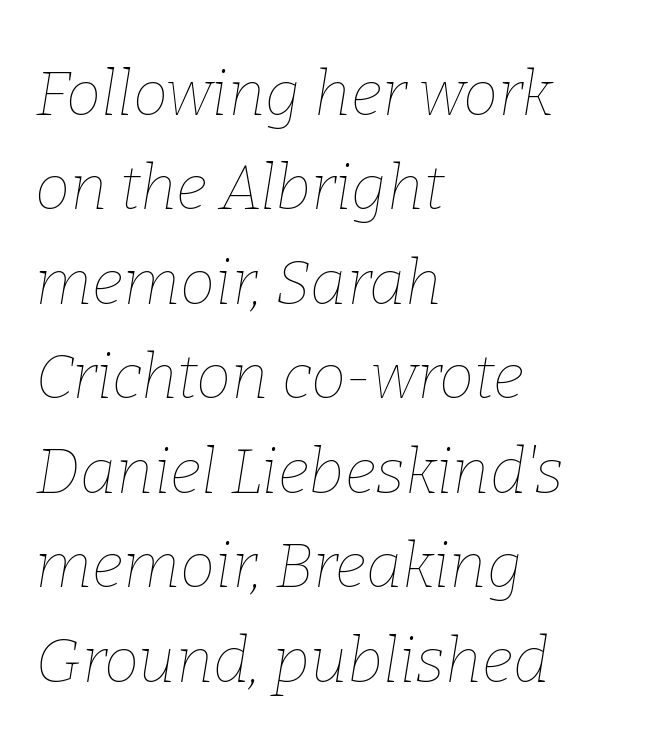
The image shows 63 px thin type, italic (leaning right); set left-aligned, normal line spacing (1.5x), normal letter spacing, not underlined; low stroke contrast and a medium x-height.
